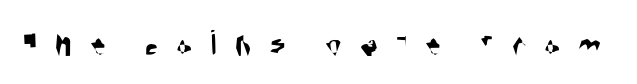
Has an underline been added? It has not. Proportional: the letters do not fall into vertical columns. Typographically, this falls in the sans-serif category. The rendering inserts visible extra space after every character.
